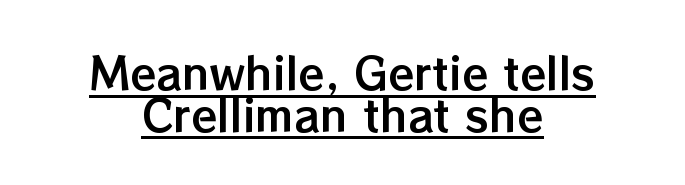
Honestly, the letter spacing is just normal — you wouldn't notice it. The letters stand straight up with perfectly vertical stems. A typographer would call this underscored text. These lines are rendered in a variable-pitch font. The lines in this sample share a center point and differ in where they start and stop.
